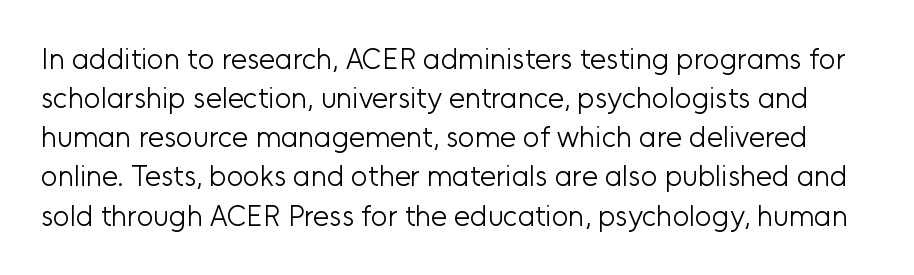
The image shows 29 px light sans-serif type, upright; set normal line spacing (1.35x), normal letter spacing, not underlined; low stroke contrast and a medium x-height.
